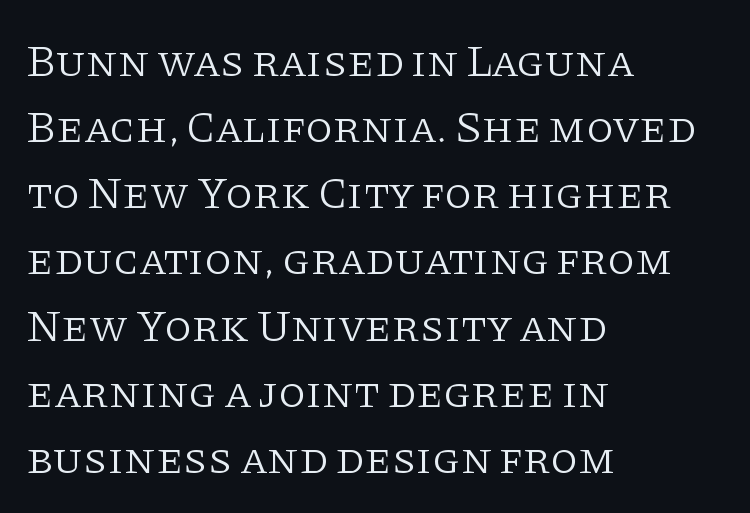
{"serif": "yes", "italic": "no", "bold": "no", "weight": "light", "width": "normal", "stroke_contrast": "low", "x_height": "large", "monospaced": "no", "underline": "no", "align": "left", "line_spacing": "normal", "line_spacing_ratio": 1.47, "letter_spacing": "normal", "letter_spacing_em": 0.0, "glyph_px": 45}
